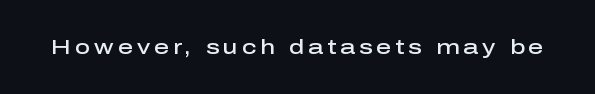
{"italic": "no", "bold": "semi", "underline": "no", "glyph_px": 21}
